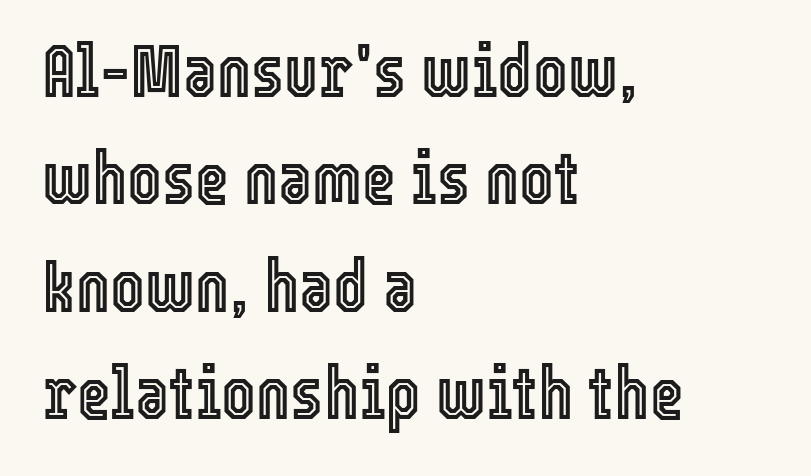
The image shows 73 px condensed type, upright; set left-aligned, normal line spacing (1.47x), normal letter spacing, not underlined; a medium x-height.
